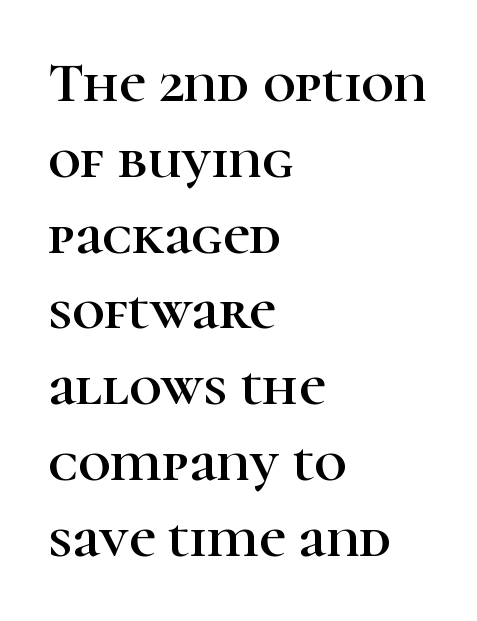
{"serif": "yes", "italic": "no", "width": "normal", "stroke_contrast": "high", "x_height": "medium", "monospaced": "no", "underline": "no", "align": "left", "line_spacing": "normal", "line_spacing_ratio": 1.33, "letter_spacing": "normal", "letter_spacing_em": 0.0, "glyph_px": 57}
